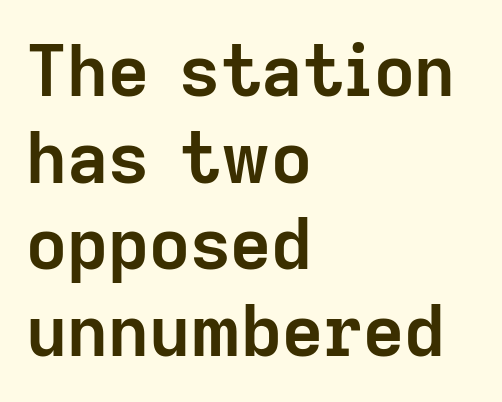
Is the type bold? Yes — the strokes are clearly thick and heavy. Descenders hang freely into open space. Posture: straight, roman, zero tilt. Think of a printed novel: that variable character pitch is what you see here. Regarding serifs, this sample does without them. The setting favours the left margin, as ordinary paragraphs usually do.
